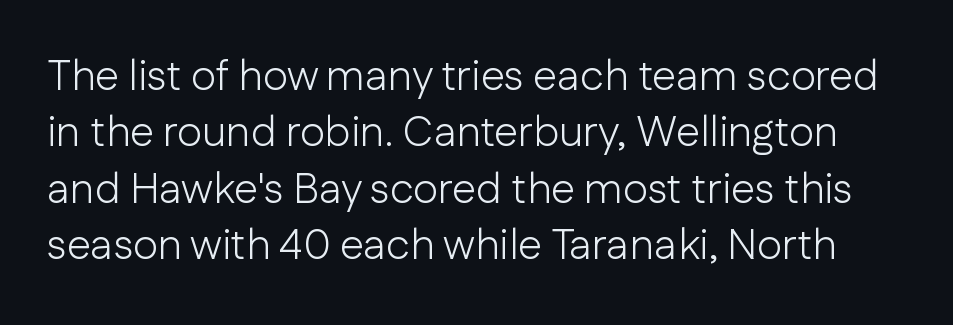
The image shows 43 px light sans-serif type, upright; set normal line spacing (1.31x), normal letter spacing, not underlined; low stroke contrast and a medium x-height.
